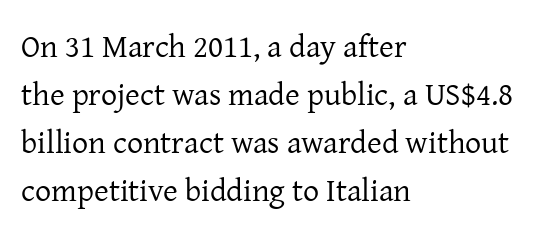
This rendering leaves character spacing at its baseline value. Are there feet on the stems? There are — it's a serif. Proportional: the letters do not fall into vertical columns. The letters look calm and open, with moderate or lighter stems. Designer's note — italics off, roman on. The space between consecutive lines is moderate.
